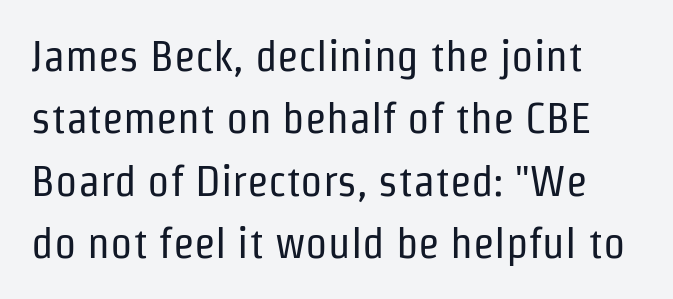
The image shows 44 px regular-weight, condensed sans-serif type, upright; set normal line spacing (1.42x), normal letter spacing, not underlined; low stroke contrast and a medium x-height.
